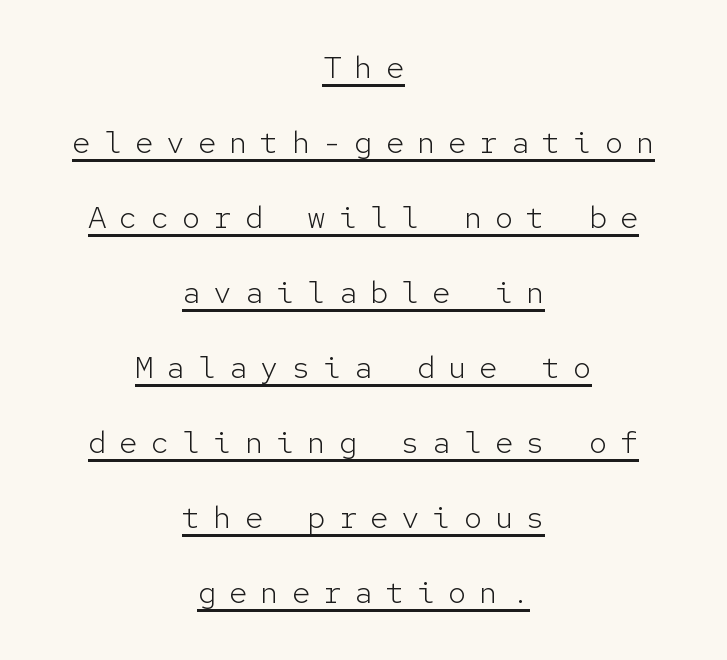
This block would shrink considerably if given ordinary leading; it's expanded now. How are the letters spaced? Widely, with obvious added tracking. This sample carries an underscore along the baseline area. Font category for this specimen: sans-serif. Note the uniform advance width — an 'i' takes as much space as an 'm'.
